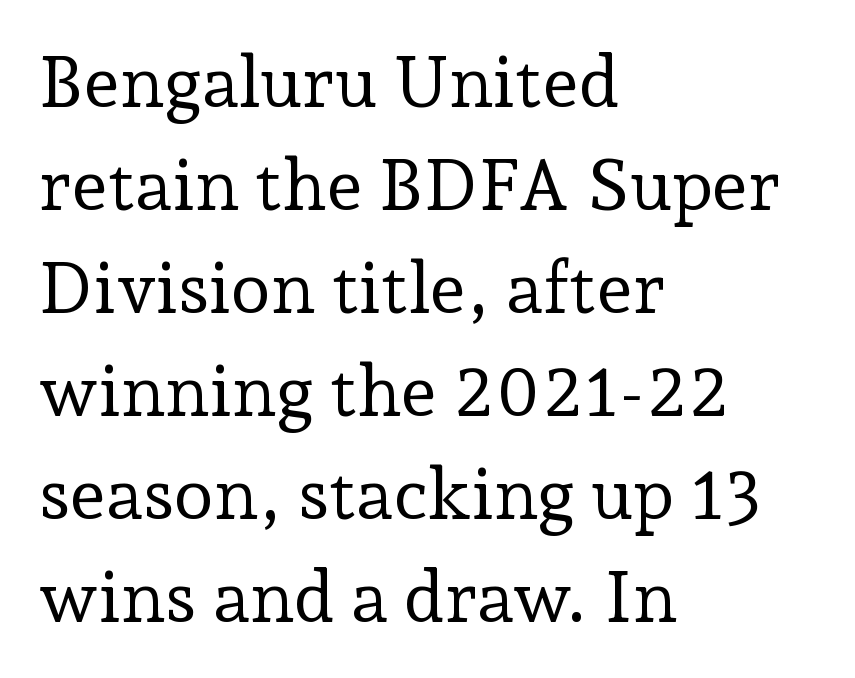
{"serif": "yes", "italic": "no", "bold": "no", "weight": "regular", "width": "normal", "stroke_contrast": "low", "x_height": "medium", "monospaced": "no", "underline": "no", "align": "left", "line_spacing": "normal", "line_spacing_ratio": 1.43, "letter_spacing": "normal", "letter_spacing_em": 0.0, "glyph_px": 72}
